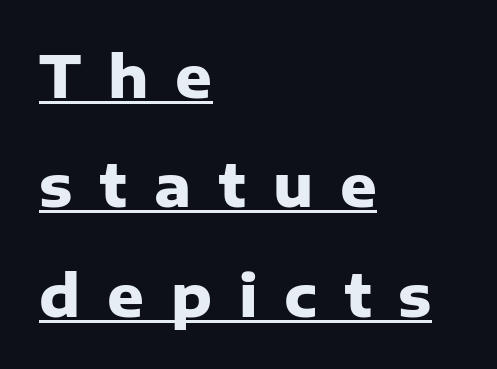
Q: Is the text bold? A: Yes.
Q: Is the text italic (slanted)? A: No, it is upright.
Q: Is the typeface a serif or a sans-serif typeface? A: Sans-serif.
Q: Is the text underlined? A: Yes.
Q: How is the paragraph aligned? A: Left-aligned.
Q: Is the spacing between letters normal or unusually wide? A: Unusually wide.
Q: Is the spacing between lines tight, normal or loose? A: Loose.
Q: Width (condensed, normal, or wide)? A: Normal.
Q: Stroke contrast? A: Low.
Q: x-height? A: Medium.
Q: Monospaced? A: No.
